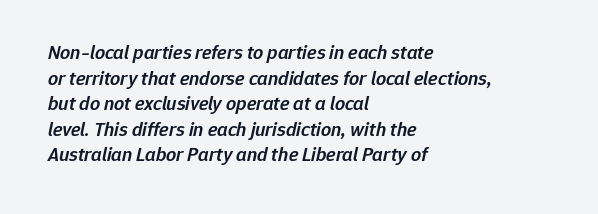
{"italic": "yes", "lean": "right", "slant_degrees": 12, "bold": "semi", "underline": "no", "align": "left", "line_spacing": "normal", "line_spacing_ratio": 1.28, "letter_spacing": "normal", "letter_spacing_em": 0.0, "glyph_px": 20}
